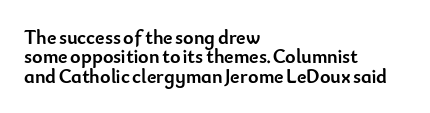
The image shows 20 px bold type, upright; set left-aligned, tight line spacing (0.97x), normal letter spacing, not underlined.
